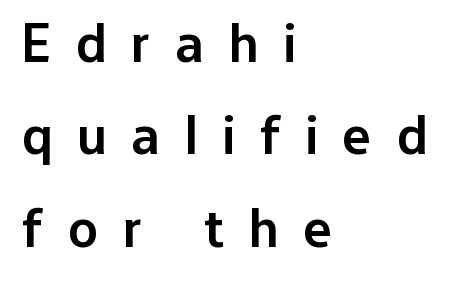
{"serif": "no", "italic": "no", "bold": "semi", "weight": "semibold", "width": "normal", "stroke_contrast": "low", "x_height": "medium", "monospaced": "no", "underline": "no", "align": "left", "line_spacing": "normal", "line_spacing_ratio": 1.68, "letter_spacing": "wide", "letter_spacing_em": 0.45, "glyph_px": 55}
